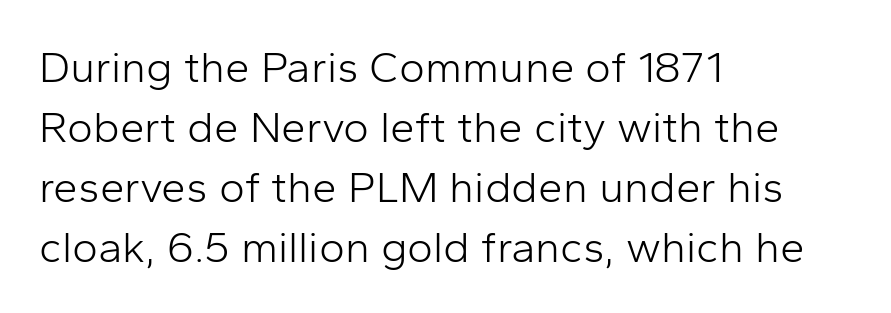
{"serif": "no", "italic": "no", "bold": "no", "weight": "light", "width": "normal", "stroke_contrast": "low", "x_height": "medium", "monospaced": "no", "underline": "no", "align": "left", "line_spacing": "normal", "line_spacing_ratio": 1.36, "letter_spacing": "normal", "letter_spacing_em": 0.0, "glyph_px": 44}
